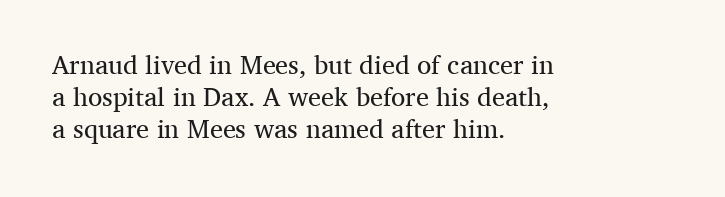
The passage shown is not underscored anywhere. Words appear dense and cohesive because spacing is normal. Alignment: flush left. Unlike italic type, these characters show no tilt at all.
